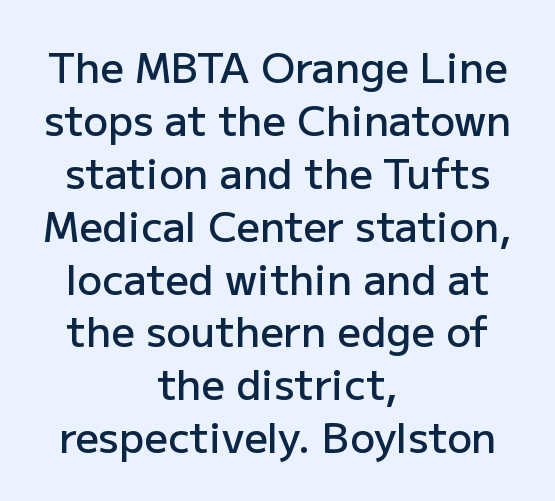
Q: Is the text bold? A: Semi-bold.
Q: Is the text italic (slanted)? A: No, it is upright.
Q: Is the typeface a serif or a sans-serif typeface? A: Sans-serif.
Q: Is the text underlined? A: No.
Q: How is the paragraph aligned? A: Centered.
Q: Is the spacing between letters normal or unusually wide? A: Normal.
Q: Is the spacing between lines tight, normal or loose? A: Normal.
Q: Width (condensed, normal, or wide)? A: Normal.
Q: Stroke contrast? A: Low.
Q: x-height? A: Medium.
Q: Monospaced? A: No.
